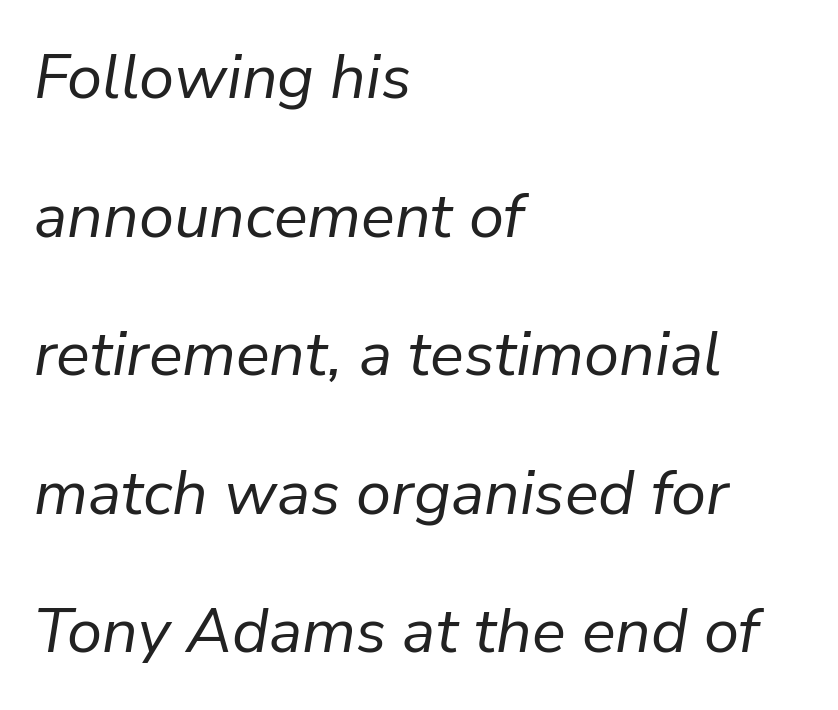
The line-height multiplier appears high, well above default. Stroke thickness stays within the range of a standard reading face or lighter. Layout note: lines flush left. Is this a fixed-width face? No — the glyphs have proportional, varying widths. Inter-character spacing is left at the font's built-in metrics. The glyphs are unaccompanied by any horizontal stroke below them.
